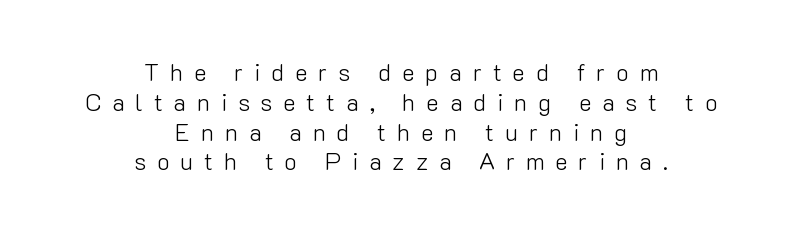
Q: Is the text bold? A: No.
Q: Is the text italic (slanted)? A: No, it is upright.
Q: Is the text underlined? A: No.
Q: How is the paragraph aligned? A: Centered.
Q: Is the spacing between letters normal or unusually wide? A: Unusually wide.
